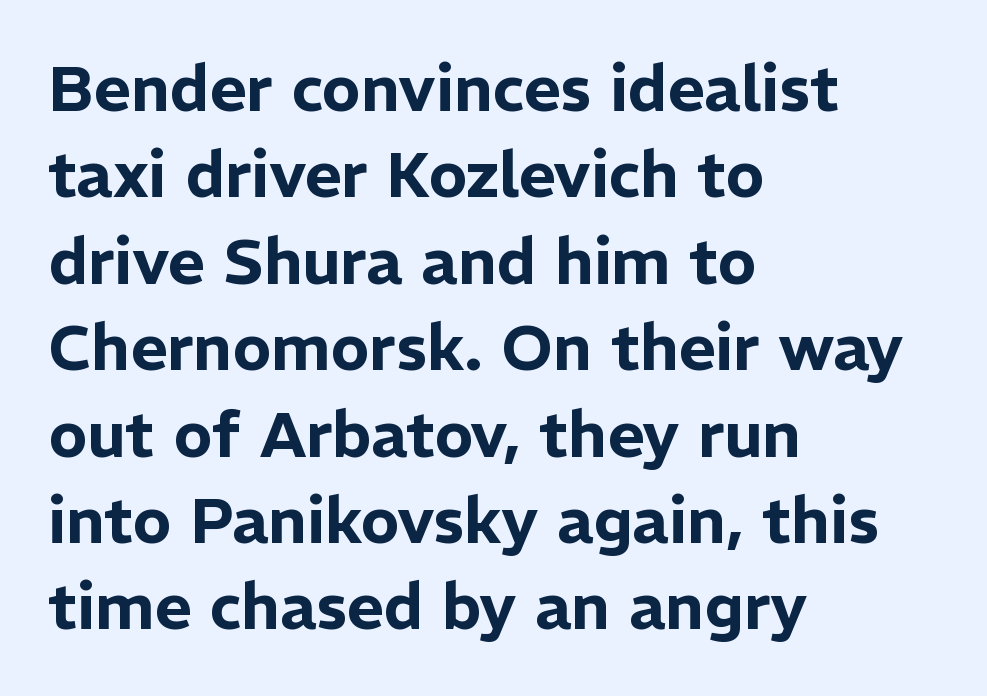
The image shows 64 px sans-serif type, upright; set left-aligned, normal line spacing (1.35x), normal letter spacing, not underlined; low stroke contrast and a medium x-height.
